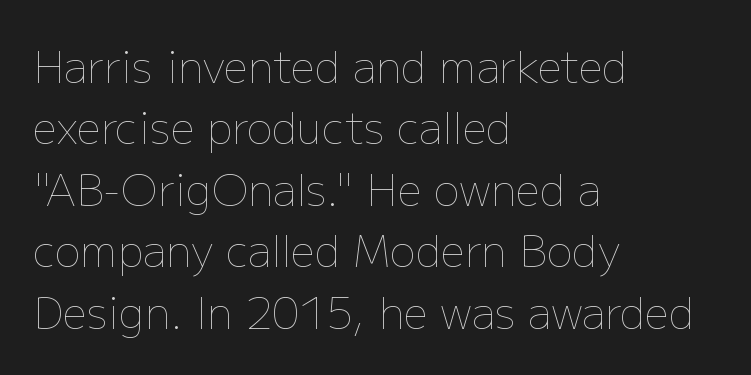
The image shows 43 px thin type, upright; set left-aligned, normal line spacing (1.43x), normal letter spacing, not underlined; low stroke contrast and a medium x-height.
